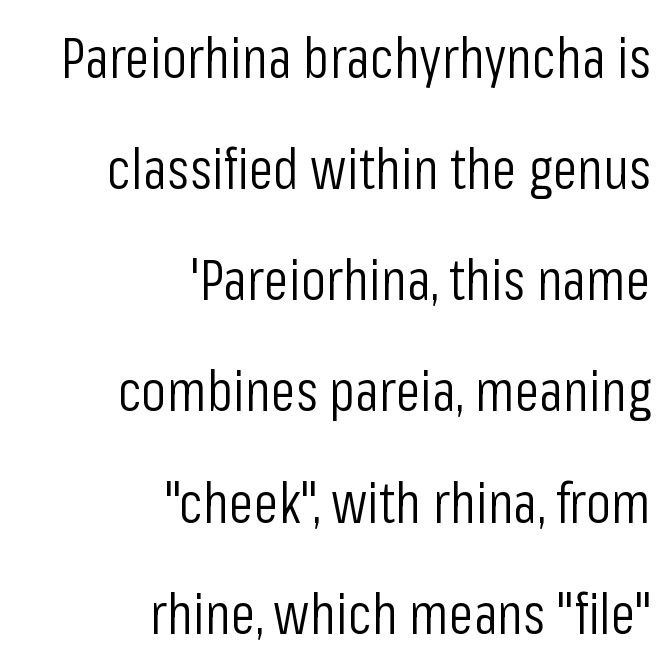
Q: Is the text bold? A: No.
Q: Is the text italic (slanted)? A: No, it is upright.
Q: Is the typeface a serif or a sans-serif typeface? A: Sans-serif.
Q: Is the text underlined? A: No.
Q: How is the paragraph aligned? A: Right-aligned.
Q: Is the spacing between letters normal or unusually wide? A: Normal.
Q: Is the spacing between lines tight, normal or loose? A: Loose.
Q: Width (condensed, normal, or wide)? A: Condensed.
Q: Stroke contrast? A: Low.
Q: x-height? A: Medium.
Q: Monospaced? A: No.
